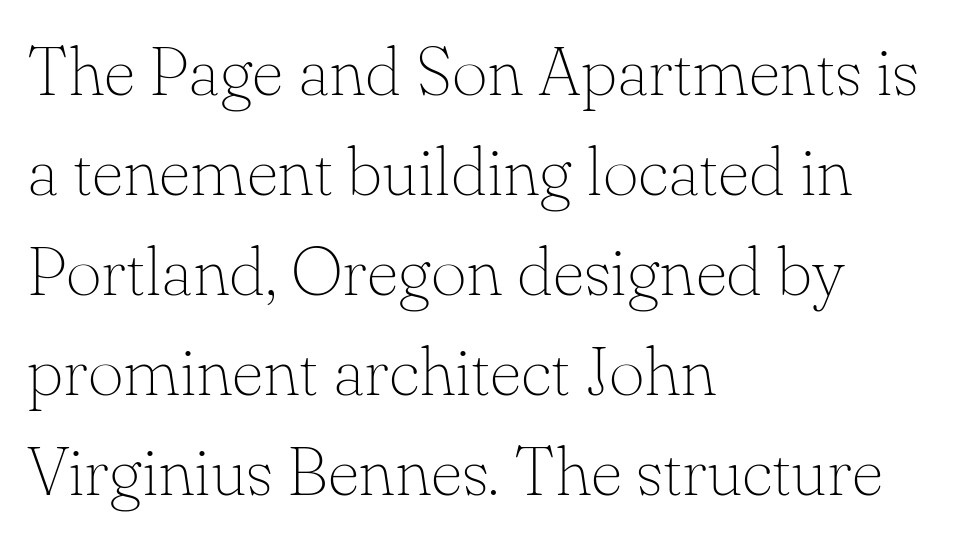
The letters advance in unequal steps, a hallmark of proportional type. Nobody touched the tracking dial on this one. The passage shown is not bold in any degree. The characters display serif detailing at their extremities. Notice how descenders clear the ascenders below comfortably — that's standard leading.
